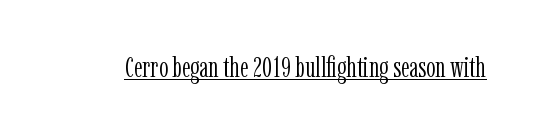
The image shows 29 px light, condensed serif type, upright; set normal letter spacing, underlined; low stroke contrast and a medium x-height.
